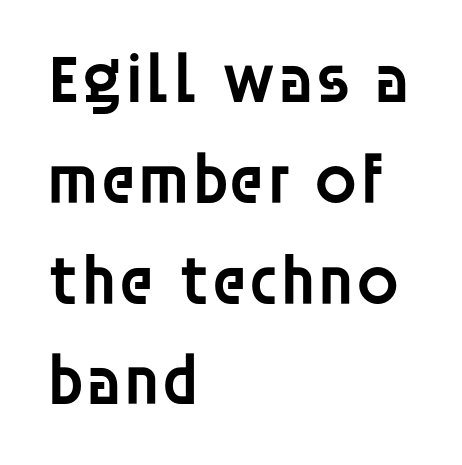
{"serif": "no", "italic": "no", "bold": "semi", "weight": "semibold", "width": "normal", "stroke_contrast": "low", "x_height": "large", "monospaced": "no", "underline": "no", "align": "left", "line_spacing": "normal", "line_spacing_ratio": 1.44, "letter_spacing": "normal", "letter_spacing_em": 0.0, "glyph_px": 70}
